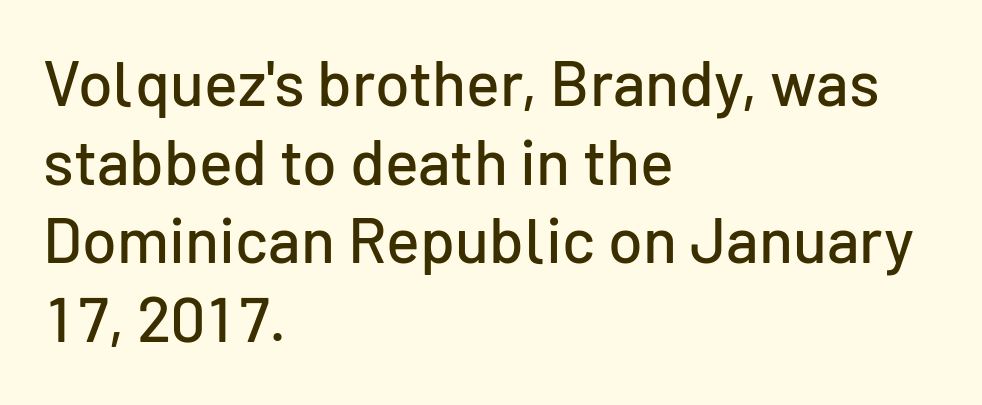
The area under the type is left untouched. The designer went with a sans here, leaving each stem footless. This is roman type, the default non-slanted kind. You could not count columns in this text — the font is proportionally spaced. Visually the block forms a straight wall on the left and a jagged coastline on the right. The vertical gap from one line to the next is medium.
